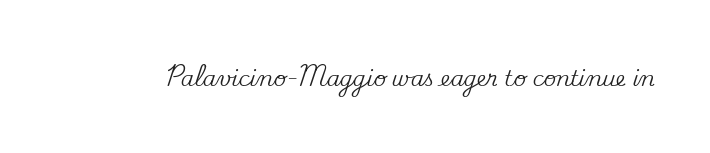
The image shows 21 px text type; set normal letter spacing, not underlined.
